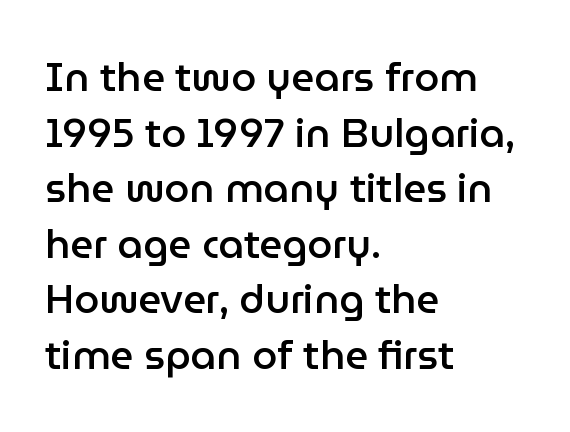
Q: Is the text bold? A: Semi-bold.
Q: Is the text italic (slanted)? A: No, it is upright.
Q: Is the typeface a serif or a sans-serif typeface? A: Sans-serif.
Q: Is the text underlined? A: No.
Q: How is the paragraph aligned? A: Left-aligned.
Q: Is the spacing between letters normal or unusually wide? A: Normal.
Q: Is the spacing between lines tight, normal or loose? A: Normal.
Q: Width (condensed, normal, or wide)? A: Normal.
Q: Stroke contrast? A: Low.
Q: x-height? A: Medium.
Q: Monospaced? A: No.
